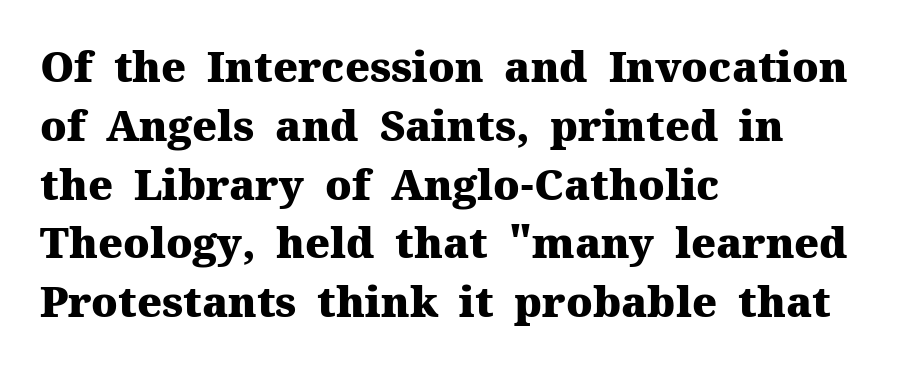
Q: Is the text bold? A: Yes.
Q: Is the text italic (slanted)? A: No, it is upright.
Q: Is the typeface a serif or a sans-serif typeface? A: Serif.
Q: Is the text underlined? A: No.
Q: How is the paragraph aligned? A: Left-aligned.
Q: Is the spacing between letters normal or unusually wide? A: Normal.
Q: Is the spacing between lines tight, normal or loose? A: Normal.
Q: Width (condensed, normal, or wide)? A: Normal.
Q: Stroke contrast? A: Medium.
Q: x-height? A: Medium.
Q: Monospaced? A: No.
